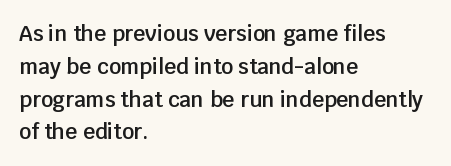
The image shows 21 px text type, upright; set left-aligned, normal line spacing (1.56x), normal letter spacing, not underlined.
